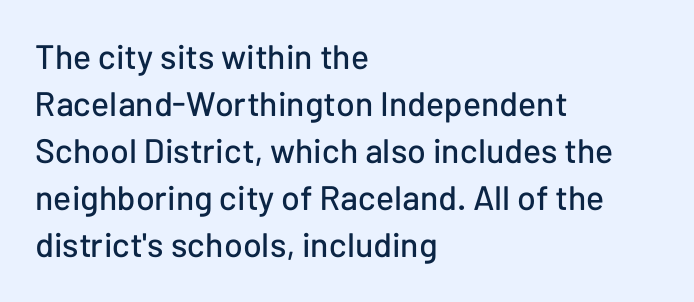
Q: Is the text italic (slanted)? A: No, it is upright.
Q: Is the typeface a serif or a sans-serif typeface? A: Sans-serif.
Q: Is the text underlined? A: No.
Q: How is the paragraph aligned? A: Left-aligned.
Q: Is the spacing between letters normal or unusually wide? A: Normal.
Q: Is the spacing between lines tight, normal or loose? A: Normal.
Q: Width (condensed, normal, or wide)? A: Normal.
Q: Stroke contrast? A: Low.
Q: x-height? A: Medium.
Q: Monospaced? A: No.
